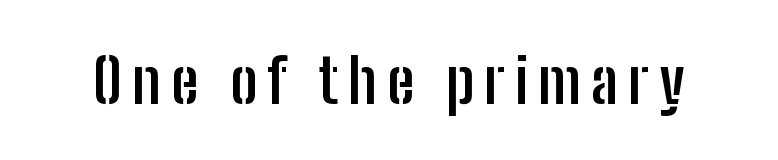
Italic: no, the glyphs are upright roman. The glyphs are unaccompanied by any horizontal stroke below them. A typesetter would call this proportional, since set widths differ per character. The passage shown is typeset with a sans-serif family.
